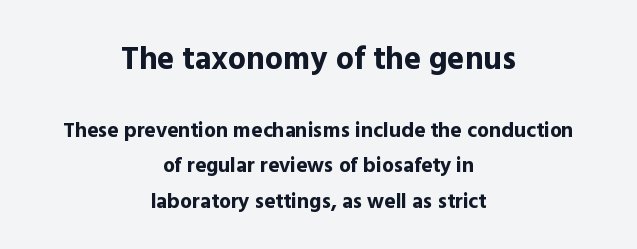
{"serif": "no", "italic": "no", "bold": "yes", "weight": "bold", "width": "normal", "x_height": "medium", "monospaced": "no", "underline": "no", "align": "center", "line_spacing": "normal", "line_spacing_ratio": 1.69, "letter_spacing": "normal", "letter_spacing_em": 0.0, "larger_block": "first", "size_ratio": 1.52, "glyph_px": 32}
